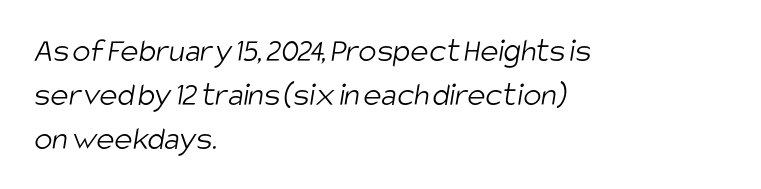
Q: Is the text bold? A: No.
Q: Is the typeface a serif or a sans-serif typeface? A: Sans-serif.
Q: Is the text underlined? A: No.
Q: How is the paragraph aligned? A: Left-aligned.
Q: Is the spacing between letters normal or unusually wide? A: Normal.
Q: Is the spacing between lines tight, normal or loose? A: Normal.
Q: Width (condensed, normal, or wide)? A: Condensed.
Q: Stroke contrast? A: Low.
Q: x-height? A: Large.
Q: Monospaced? A: No.
